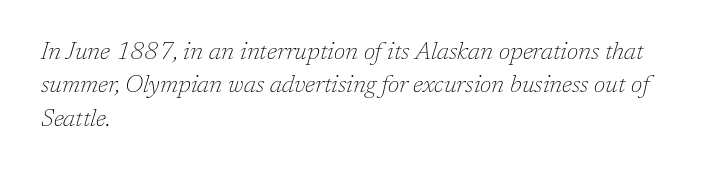
{"italic": "yes", "lean": "right", "slant_degrees": 17, "bold": "no", "underline": "no", "align": "left", "line_spacing": "normal", "line_spacing_ratio": 1.39, "letter_spacing": "normal", "letter_spacing_em": 0.0, "glyph_px": 24}
